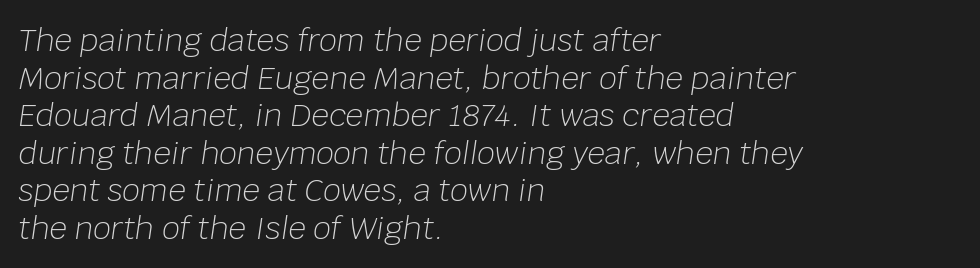
The image shows 31 px light type, italic (leaning right); set left-aligned, line spacing 1.21x, normal letter spacing, not underlined; low stroke contrast and a large x-height.
